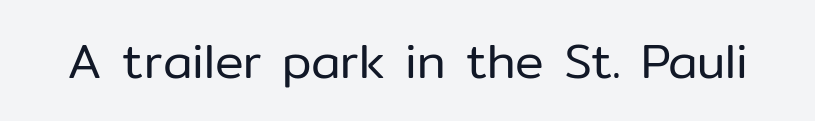
{"serif": "no", "italic": "no", "bold": "no", "weight": "regular", "width": "normal", "stroke_contrast": "low", "x_height": "medium", "monospaced": "no", "underline": "no", "letter_spacing": "normal", "letter_spacing_em": 0.0, "glyph_px": 48}
